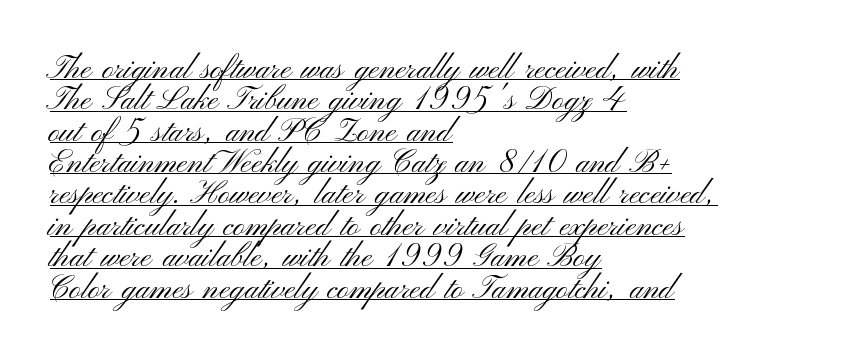
These lines stack with their left ends in a neat column. The lettering is marked with a stroke running underneath it. Typographically, this falls in the sans-serif category. Tracking here is standard; glyphs follow each other at the usual distance.
